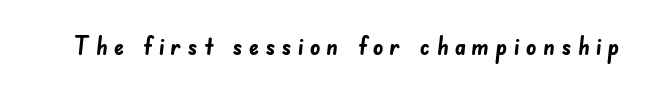
{"bold": "yes", "underline": "no", "letter_spacing": "wide", "letter_spacing_em": 0.23, "glyph_px": 26}
